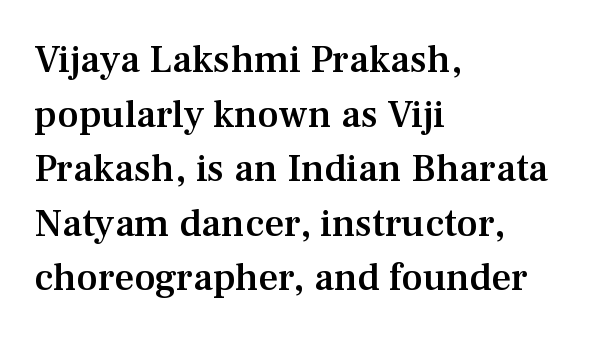
Q: Is the text bold? A: Semi-bold.
Q: Is the text italic (slanted)? A: No, it is upright.
Q: Is the typeface a serif or a sans-serif typeface? A: Serif.
Q: Is the text underlined? A: No.
Q: How is the paragraph aligned? A: Left-aligned.
Q: Is the spacing between letters normal or unusually wide? A: Normal.
Q: Is the spacing between lines tight, normal or loose? A: Normal.
Q: Width (condensed, normal, or wide)? A: Normal.
Q: Stroke contrast? A: Medium.
Q: x-height? A: Medium.
Q: Monospaced? A: No.
